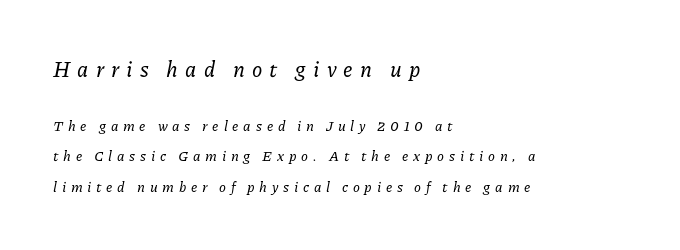
Q: Is the text italic (slanted)? A: Yes, it leans right by about 11 degrees.
Q: Is the text underlined? A: No.
Q: How is the paragraph aligned? A: Left-aligned.
Q: Is the spacing between letters normal or unusually wide? A: Unusually wide.
Q: Is the spacing between lines tight, normal or loose? A: Loose.
Q: Which block of text is set in a larger size, the first (top) or the second (bottom)? A: The first (top) one.
